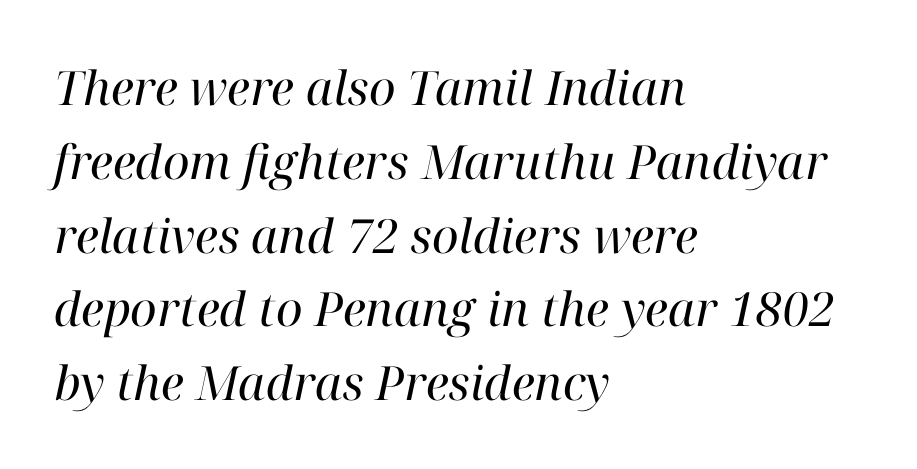
Q: Is the text bold? A: No.
Q: Is the text italic (slanted)? A: Yes, it leans right by about 12 degrees.
Q: Is the typeface a serif or a sans-serif typeface? A: Serif.
Q: Is the text underlined? A: No.
Q: How is the paragraph aligned? A: Left-aligned.
Q: Is the spacing between letters normal or unusually wide? A: Normal.
Q: Is the spacing between lines tight, normal or loose? A: Normal.
Q: Width (condensed, normal, or wide)? A: Normal.
Q: Stroke contrast? A: High.
Q: x-height? A: Medium.
Q: Monospaced? A: No.
